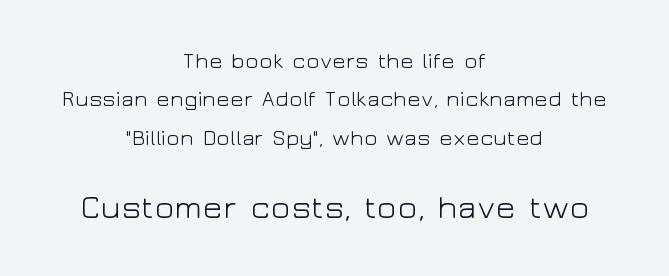
Q: Is the text bold? A: No.
Q: Is the text italic (slanted)? A: No, it is upright.
Q: Is the typeface a serif or a sans-serif typeface? A: Sans-serif.
Q: Is the text underlined? A: No.
Q: How is the paragraph aligned? A: Centered.
Q: Is the spacing between letters normal or unusually wide? A: Normal.
Q: Which block of text is set in a larger size, the first (top) or the second (bottom)? A: The second (bottom) one.
Q: Width (condensed, normal, or wide)? A: Wide.
Q: Stroke contrast? A: Low.
Q: x-height? A: Medium.
Q: Monospaced? A: No.
